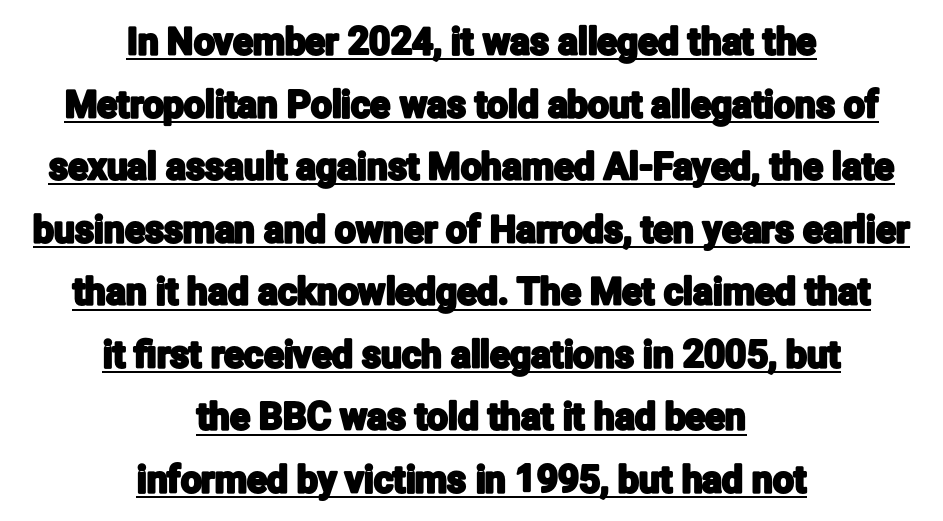
The image shows 37 px condensed sans-serif type, upright; set centered, normal line spacing (1.69x), normal letter spacing, underlined; low stroke contrast and a medium x-height.
